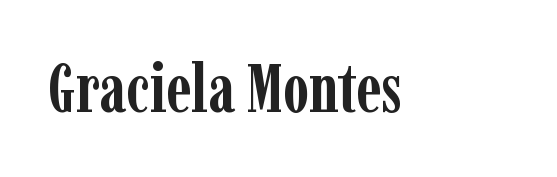
The image shows 67 px semibold, condensed serif type, upright; set normal letter spacing, not underlined; low stroke contrast and a medium x-height.
